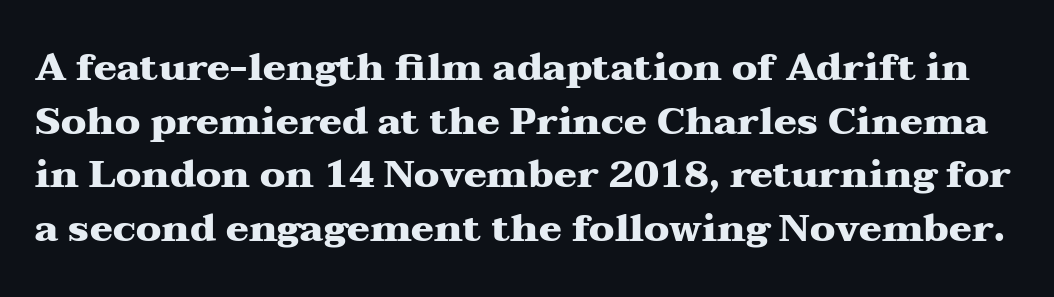
Check under the words: just untouched page. Every character sits straight up, as roman type does. A typesetter would call this proportional, since set widths differ per character. I'd call this a serif setting — the letters wear small feet.
